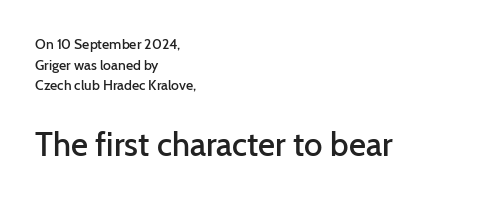
It's the straight-up-and-down kind of type. The specimen omits any rule beneath the text block's lines. Serifs: no, the terminals of the letterforms are clean. These lines are rendered in a variable-pitch font. Of the two passages, the one underneath uses the larger point size.
